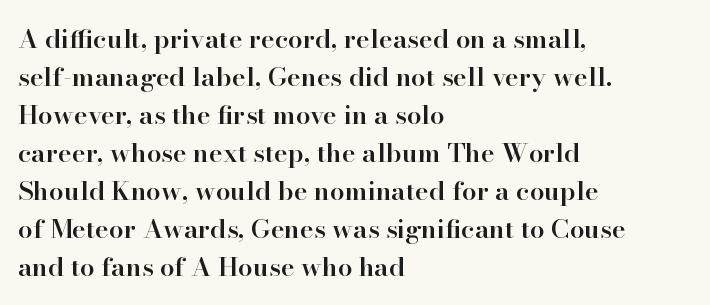
Q: Is the text bold? A: Semi-bold.
Q: Is the text italic (slanted)? A: No, it is upright.
Q: Is the text underlined? A: No.
Q: How is the paragraph aligned? A: Left-aligned.
Q: Is the spacing between letters normal or unusually wide? A: Normal.
Q: Is the spacing between lines tight, normal or loose? A: Normal.
